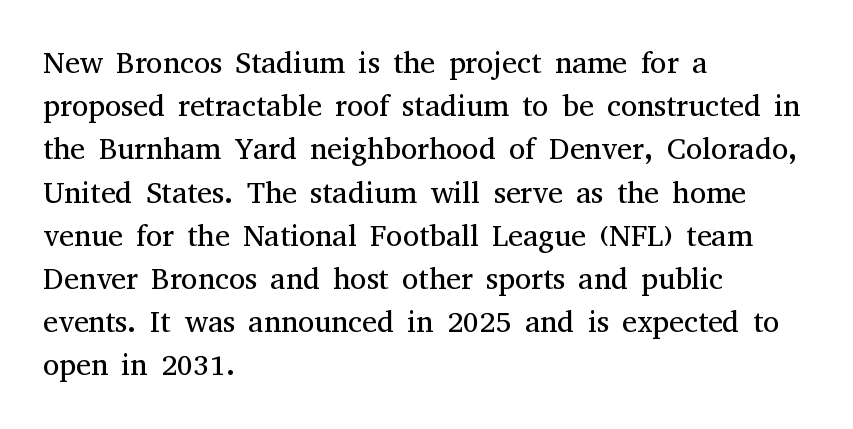
The image shows 30 px regular-weight serif type, upright; set left-aligned, normal line spacing (1.44x), normal letter spacing, not underlined; medium stroke contrast and a medium x-height.
